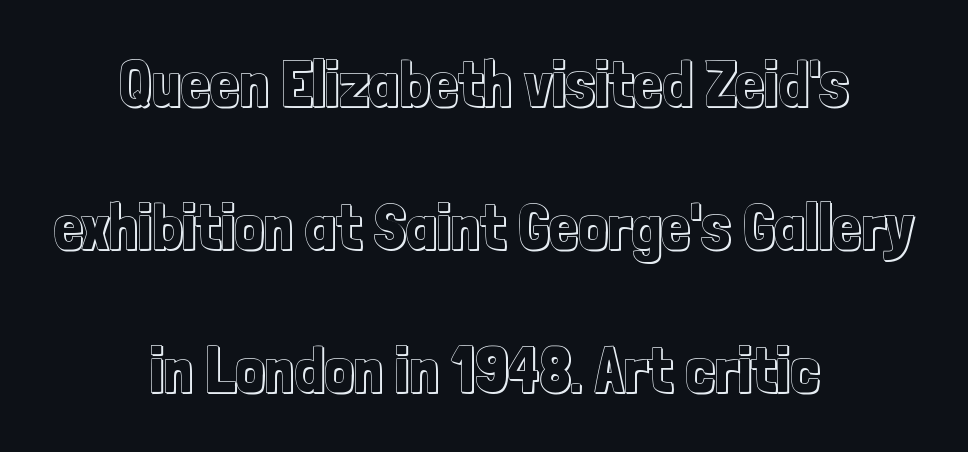
{"italic": "no", "width": "condensed", "x_height": "medium", "monospaced": "no", "underline": "no", "align": "center", "line_spacing": "loose", "line_spacing_ratio": 2.2, "letter_spacing": "normal", "letter_spacing_em": 0.0, "glyph_px": 65}
